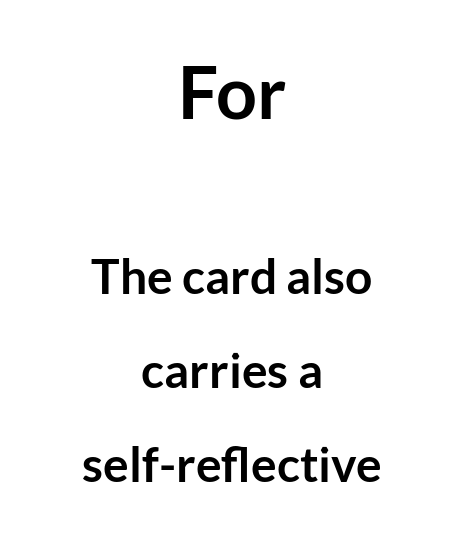
{"serif": "no", "italic": "no", "bold": "yes", "weight": "semibold", "width": "normal", "stroke_contrast": "low", "x_height": "medium", "monospaced": "no", "underline": "no", "align": "center", "line_spacing": "loose", "line_spacing_ratio": 1.96, "letter_spacing": "normal", "letter_spacing_em": 0.0, "larger_block": "first", "size_ratio": 1.5, "glyph_px": 72}
